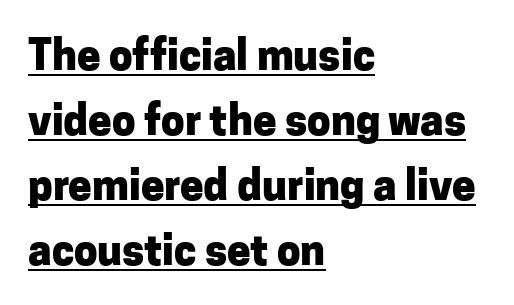
{"serif": "no", "italic": "no", "bold": "yes", "weight": "heavy", "width": "normal", "stroke_contrast": "low", "x_height": "medium", "monospaced": "no", "underline": "yes", "align": "left", "line_spacing": "normal", "line_spacing_ratio": 1.55, "letter_spacing": "normal", "letter_spacing_em": 0.0, "glyph_px": 42}
